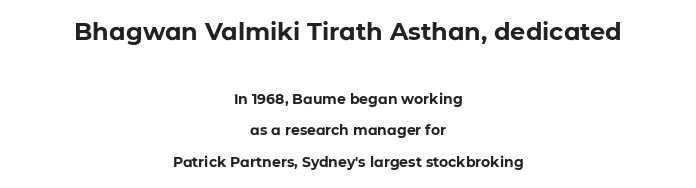
{"italic": "no", "bold": "yes", "underline": "no", "align": "center", "line_spacing": "loose", "line_spacing_ratio": 2.27, "letter_spacing": "normal", "letter_spacing_em": 0.0, "larger_block": "first", "size_ratio": 1.71, "glyph_px": 24}
